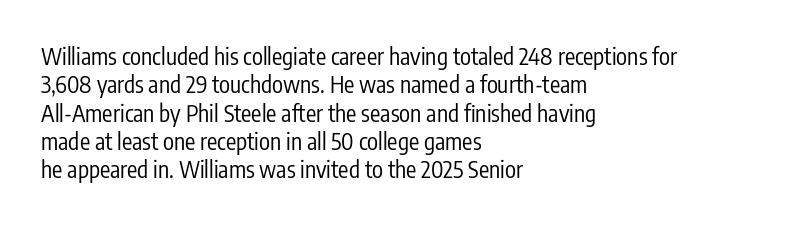
Q: Is the text bold? A: No.
Q: Is the text italic (slanted)? A: No, it is upright.
Q: Is the text underlined? A: No.
Q: How is the paragraph aligned? A: Left-aligned.
Q: Is the spacing between letters normal or unusually wide? A: Normal.
